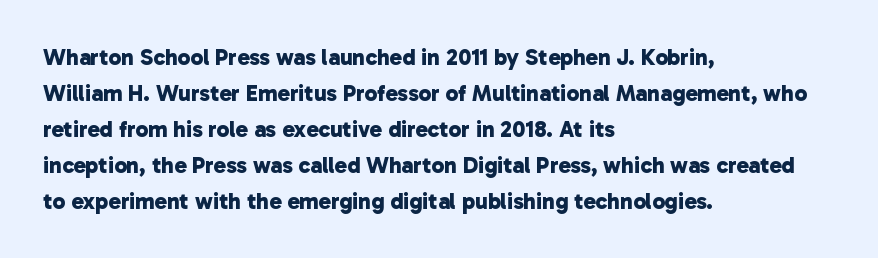
The image shows 23 px bold type; set left-aligned, normal line spacing (1.56x), normal letter spacing, not underlined.
